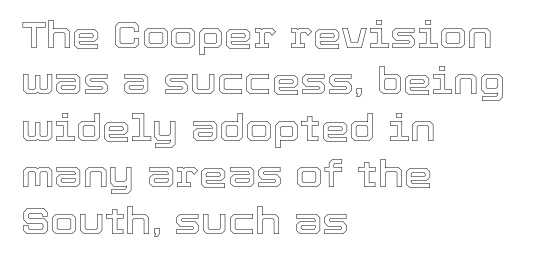
Q: Is the text italic (slanted)? A: No, it is upright.
Q: Is the text underlined? A: No.
Q: How is the paragraph aligned? A: Left-aligned.
Q: Is the spacing between letters normal or unusually wide? A: Normal.
Q: Is the spacing between lines tight, normal or loose? A: Normal.
Q: Width (condensed, normal, or wide)? A: Normal.
Q: x-height? A: Medium.
Q: Monospaced? A: No.
